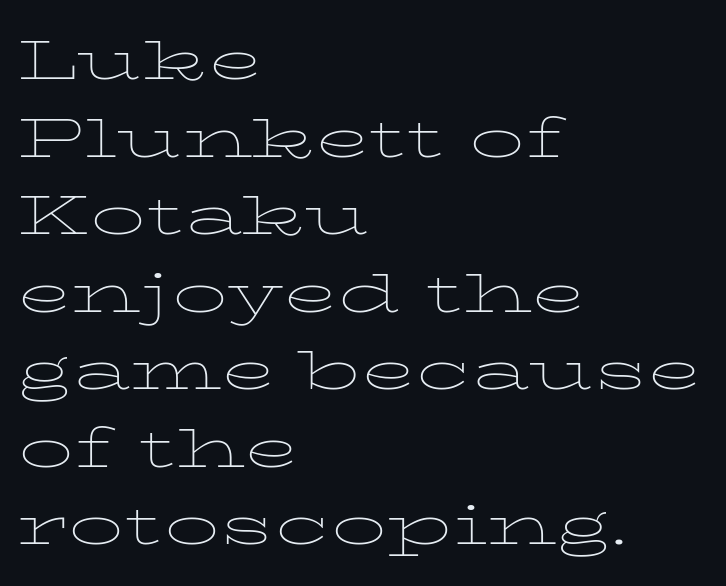
Q: Is the text bold? A: No.
Q: Is the text italic (slanted)? A: No, it is upright.
Q: Is the typeface a serif or a sans-serif typeface? A: Serif.
Q: Is the text underlined? A: No.
Q: How is the paragraph aligned? A: Left-aligned.
Q: Is the spacing between letters normal or unusually wide? A: Normal.
Q: Is the spacing between lines tight, normal or loose? A: Normal.
Q: Width (condensed, normal, or wide)? A: Wide.
Q: Stroke contrast? A: Low.
Q: x-height? A: Medium.
Q: Monospaced? A: No.
